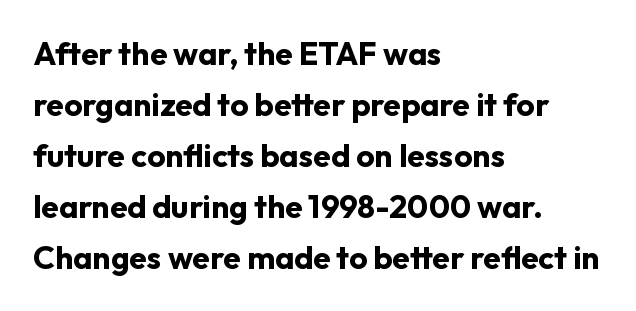
{"serif": "no", "italic": "no", "bold": "yes", "weight": "bold", "width": "normal", "stroke_contrast": "low", "x_height": "medium", "monospaced": "no", "underline": "no", "align": "left", "line_spacing": "normal", "line_spacing_ratio": 1.59, "letter_spacing": "normal", "letter_spacing_em": 0.0, "glyph_px": 32}
